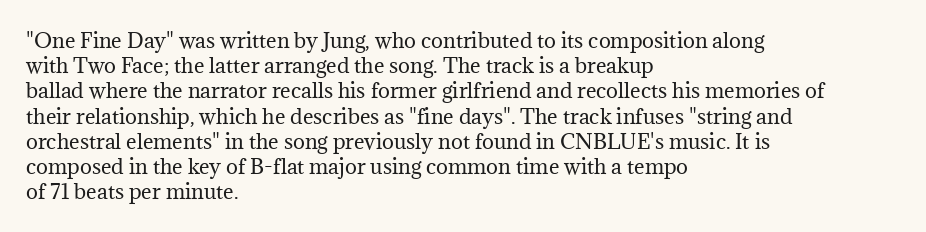
The image shows 20 px text type, upright; set left-aligned, normal line spacing (1.26x), normal letter spacing, not underlined.
